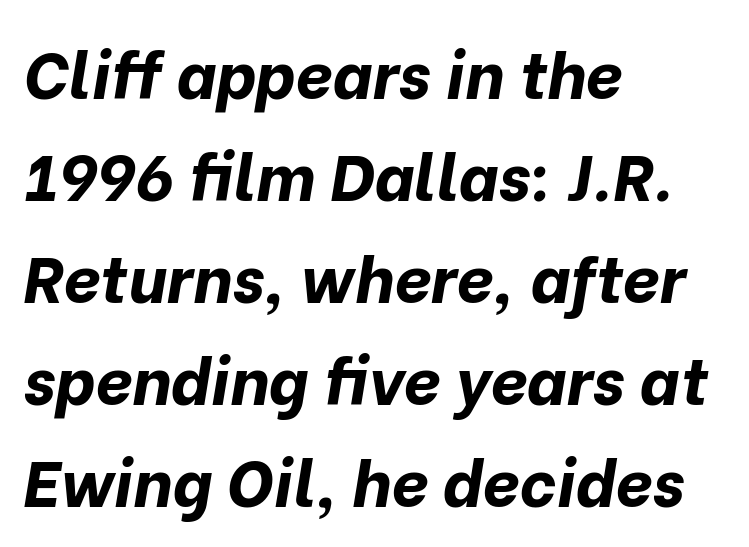
Q: Is the text bold? A: Yes.
Q: Is the text italic (slanted)? A: Yes, it leans right by about 10 degrees.
Q: Is the text underlined? A: No.
Q: How is the paragraph aligned? A: Left-aligned.
Q: Is the spacing between letters normal or unusually wide? A: Normal.
Q: Is the spacing between lines tight, normal or loose? A: Normal.
Q: Width (condensed, normal, or wide)? A: Normal.
Q: Stroke contrast? A: Low.
Q: x-height? A: Medium.
Q: Monospaced? A: No.
